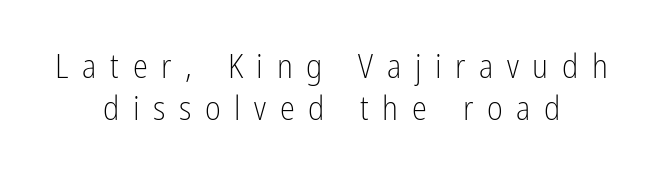
{"serif": "no", "italic": "no", "bold": "no", "weight": "light", "width": "condensed", "stroke_contrast": "low", "x_height": "medium", "monospaced": "no", "underline": "no", "align": "center", "line_spacing": "normal", "line_spacing_ratio": 1.25, "letter_spacing": "wide", "letter_spacing_em": 0.4, "glyph_px": 34}
